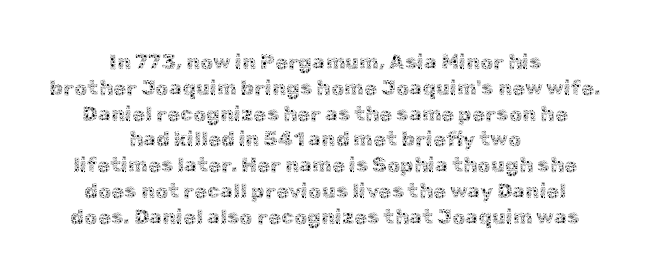
Q: Is the text bold? A: No.
Q: Is the text italic (slanted)? A: No, it is upright.
Q: Is the text underlined? A: No.
Q: How is the paragraph aligned? A: Centered.
Q: Is the spacing between letters normal or unusually wide? A: Normal.
